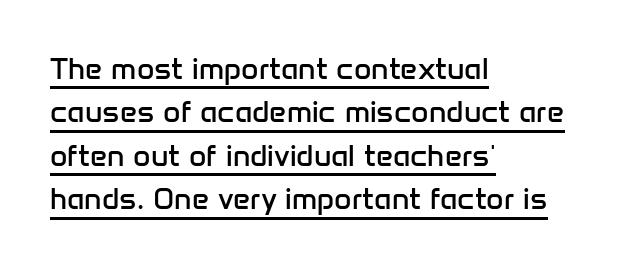
The image shows 30 px regular-weight sans-serif type, upright; set left-aligned, normal line spacing (1.45x), normal letter spacing, underlined; low stroke contrast and a medium x-height.
